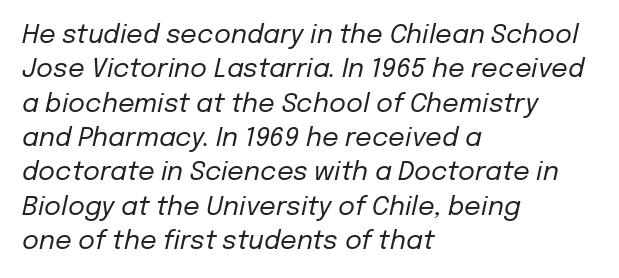
Ink coverage per letter is moderate at most. The whole block is typeset with a tilt. You could call the tracking neutral — neither tight nor loose. The glyphs are unaccompanied by any horizontal stroke below them.
